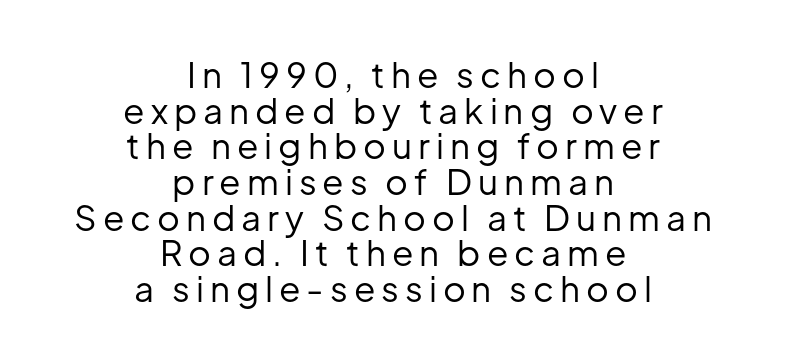
The image shows 35 px regular-weight sans-serif type, upright; set centered, tight line spacing (1.02x), not underlined; low stroke contrast and a medium x-height.
